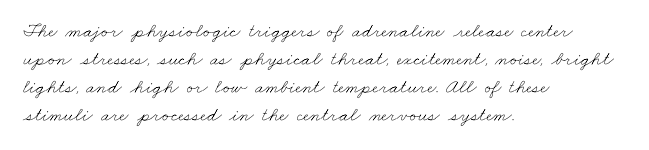
Q: Is the text bold? A: No.
Q: Is the text underlined? A: No.
Q: How is the paragraph aligned? A: Left-aligned.
Q: Is the spacing between letters normal or unusually wide? A: Normal.
Q: Is the spacing between lines tight, normal or loose? A: Normal.
